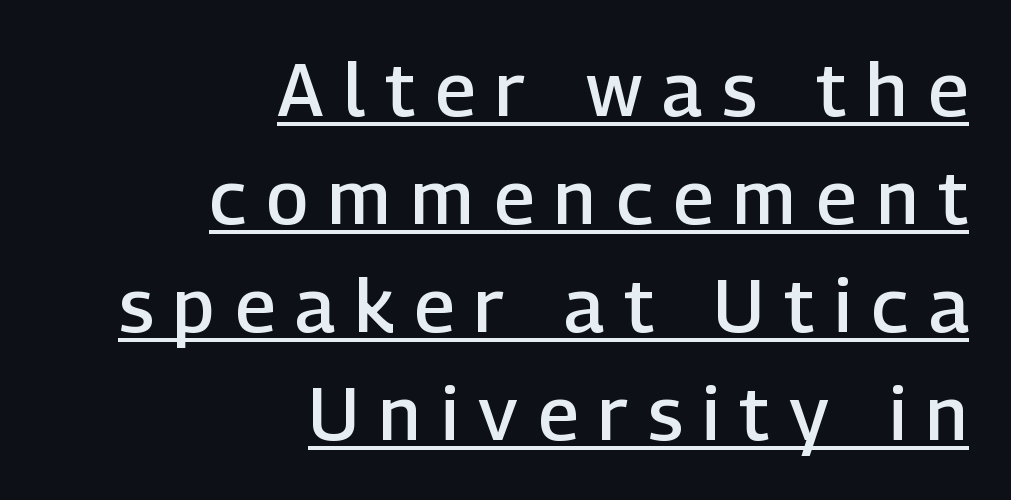
{"serif": "no", "italic": "no", "bold": "semi", "weight": "semibold", "width": "normal", "stroke_contrast": "low", "x_height": "medium", "monospaced": "no", "underline": "yes", "align": "right", "line_spacing": "normal", "line_spacing_ratio": 1.44, "letter_spacing": "wide", "letter_spacing_em": 0.27, "glyph_px": 75}
